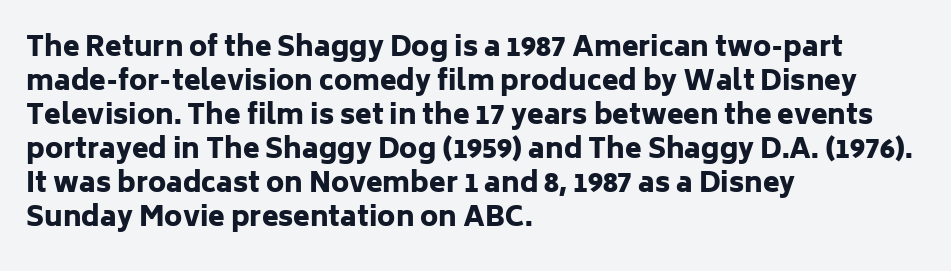
The image shows 27 px bold type, upright; set left-aligned, normal line spacing (1.26x), normal letter spacing, not underlined.
